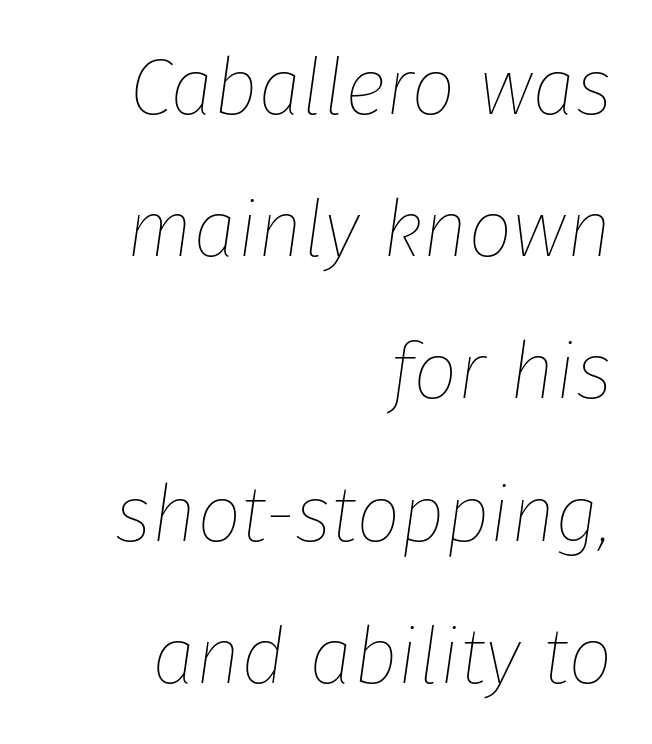
The paragraph has a hard right edge and a soft left edge. The face used here is proportionally spaced, like ordinary book or web type. The zone under the glyphs is completely vacant. Here the glyphs are tracked normally, forming tight word shapes. Nothing heavy about these letters — not bold at all.
